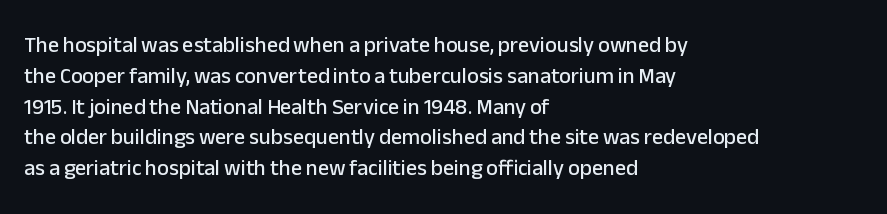
Q: Is the text italic (slanted)? A: No, it is upright.
Q: Is the text underlined? A: No.
Q: How is the paragraph aligned? A: Left-aligned.
Q: Is the spacing between letters normal or unusually wide? A: Normal.
Q: Is the spacing between lines tight, normal or loose? A: Normal.
